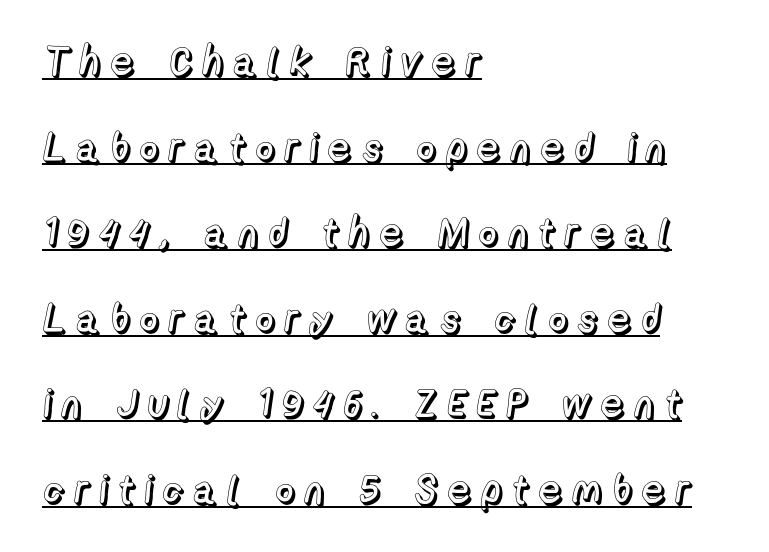
The image shows 40 px text type; set left-aligned, loose line spacing (2.14x), unusually wide letter spacing (+0.2 em), underlined; a medium x-height.
